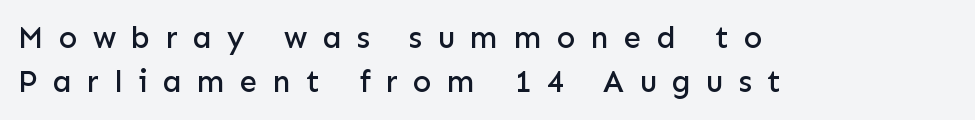
Q: Is the text italic (slanted)? A: No, it is upright.
Q: Is the typeface a serif or a sans-serif typeface? A: Sans-serif.
Q: Is the text underlined? A: No.
Q: How is the paragraph aligned? A: Left-aligned.
Q: Is the spacing between letters normal or unusually wide? A: Unusually wide.
Q: Is the spacing between lines tight, normal or loose? A: Normal.
Q: Width (condensed, normal, or wide)? A: Normal.
Q: Stroke contrast? A: Low.
Q: x-height? A: Medium.
Q: Monospaced? A: No.
